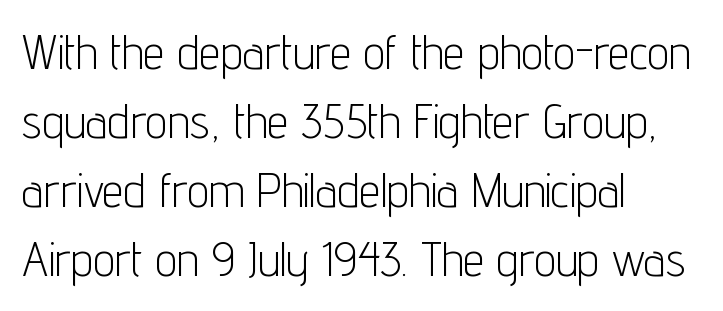
Q: Is the text bold? A: No.
Q: Is the text italic (slanted)? A: No, it is upright.
Q: Is the typeface a serif or a sans-serif typeface? A: Sans-serif.
Q: Is the text underlined? A: No.
Q: How is the paragraph aligned? A: Left-aligned.
Q: Is the spacing between letters normal or unusually wide? A: Normal.
Q: Is the spacing between lines tight, normal or loose? A: Normal.
Q: Width (condensed, normal, or wide)? A: Condensed.
Q: Stroke contrast? A: Low.
Q: x-height? A: Medium.
Q: Monospaced? A: No.
